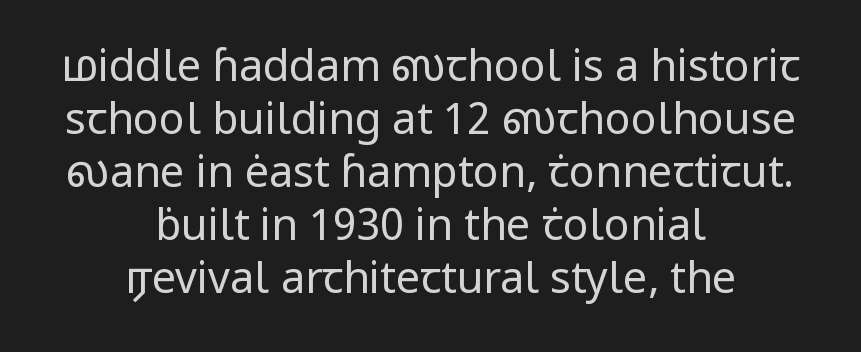
The image shows 43 px regular-weight sans-serif type, upright; set centered, line spacing 1.23x, normal letter spacing, not underlined; low stroke contrast and a medium x-height.
